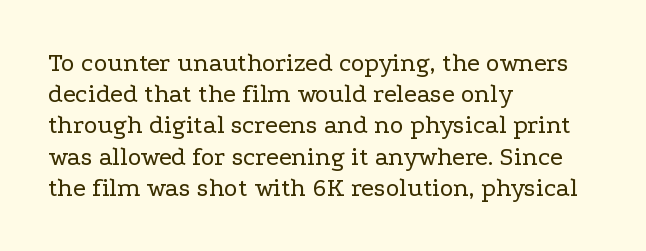
Q: Is the text bold? A: No.
Q: Is the text italic (slanted)? A: No, it is upright.
Q: Is the text underlined? A: No.
Q: How is the paragraph aligned? A: Left-aligned.
Q: Is the spacing between letters normal or unusually wide? A: Normal.
